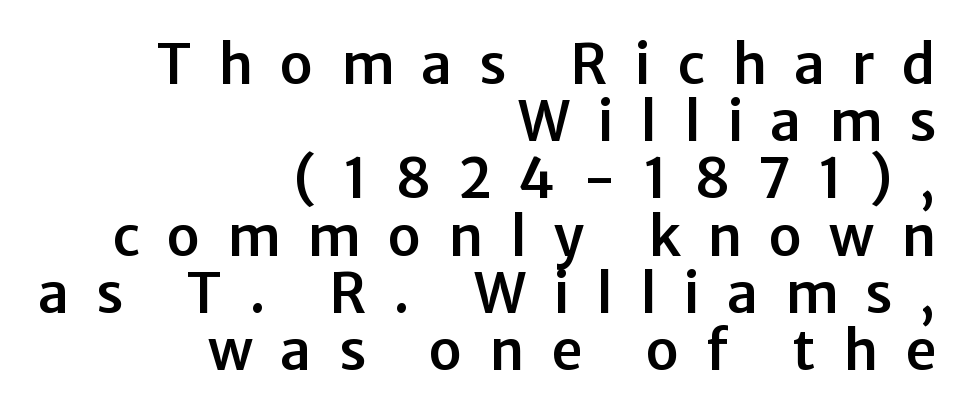
The rendering inserts visible extra space after every character. Letters rest on an invisible, unmarked baseline. What's the leading like? Squeezed, with rows nearly overlapping. The rag falls on the left side of this text block. The letters carry no serifs — their stems end cleanly without finishing strokes. It's the straight-up-and-down kind of type.
